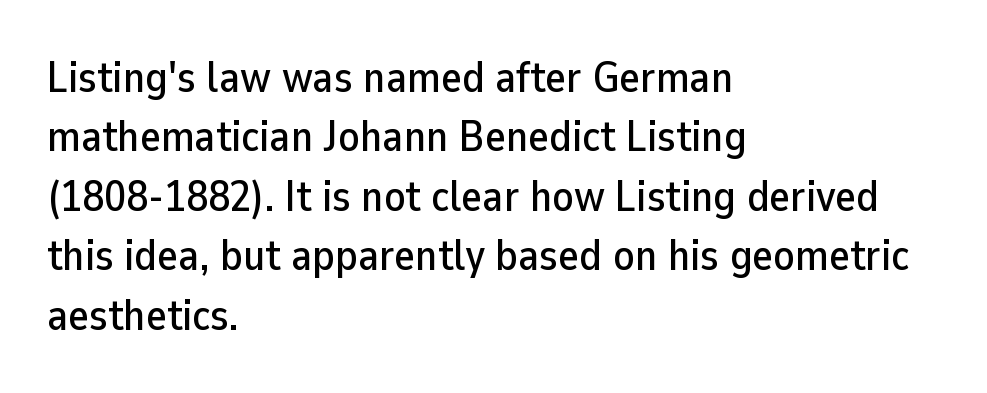
Q: Is the text italic (slanted)? A: No, it is upright.
Q: Is the typeface a serif or a sans-serif typeface? A: Sans-serif.
Q: Is the text underlined? A: No.
Q: How is the paragraph aligned? A: Left-aligned.
Q: Is the spacing between letters normal or unusually wide? A: Normal.
Q: Is the spacing between lines tight, normal or loose? A: Normal.
Q: Width (condensed, normal, or wide)? A: Normal.
Q: Stroke contrast? A: Low.
Q: x-height? A: Medium.
Q: Monospaced? A: No.
